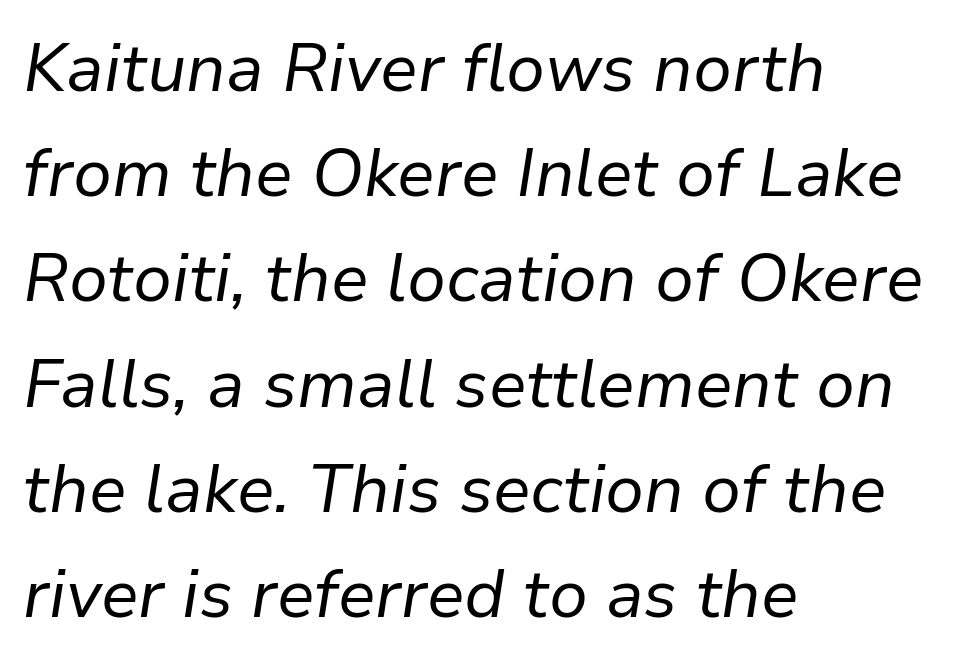
Q: Is the text bold? A: No.
Q: Is the text italic (slanted)? A: Yes, it leans right by about 9 degrees.
Q: Is the text underlined? A: No.
Q: How is the paragraph aligned? A: Left-aligned.
Q: Is the spacing between letters normal or unusually wide? A: Normal.
Q: Is the spacing between lines tight, normal or loose? A: Normal.
Q: Width (condensed, normal, or wide)? A: Normal.
Q: Stroke contrast? A: Low.
Q: x-height? A: Medium.
Q: Monospaced? A: No.
